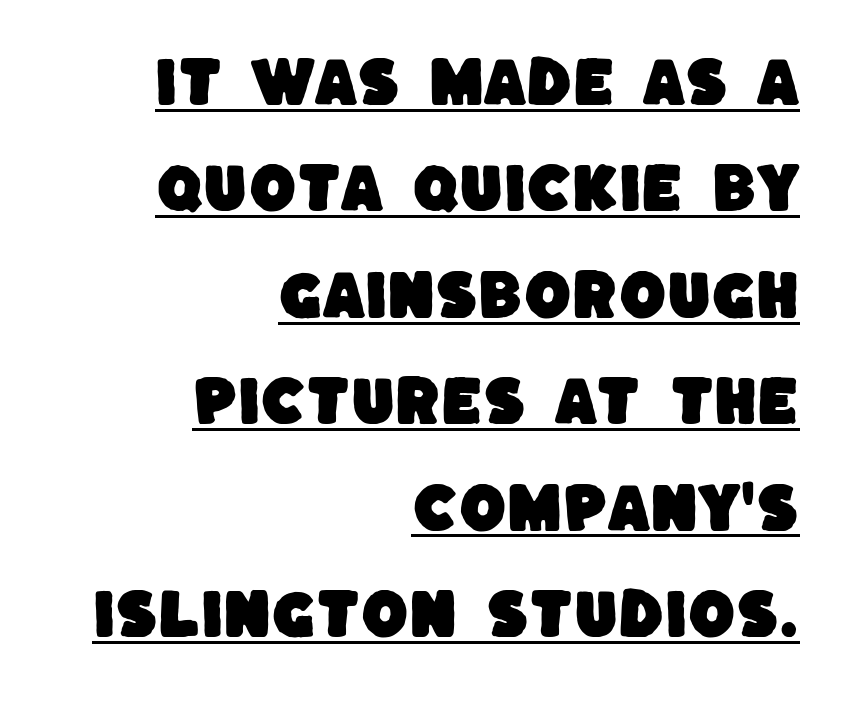
Q: Is the typeface a serif or a sans-serif typeface? A: Sans-serif.
Q: Is the text underlined? A: Yes.
Q: How is the paragraph aligned? A: Right-aligned.
Q: Is the spacing between letters normal or unusually wide? A: Normal.
Q: Is the spacing between lines tight, normal or loose? A: Loose.
Q: Width (condensed, normal, or wide)? A: Normal.
Q: Stroke contrast? A: Low.
Q: x-height? A: Large.
Q: Monospaced? A: No.
